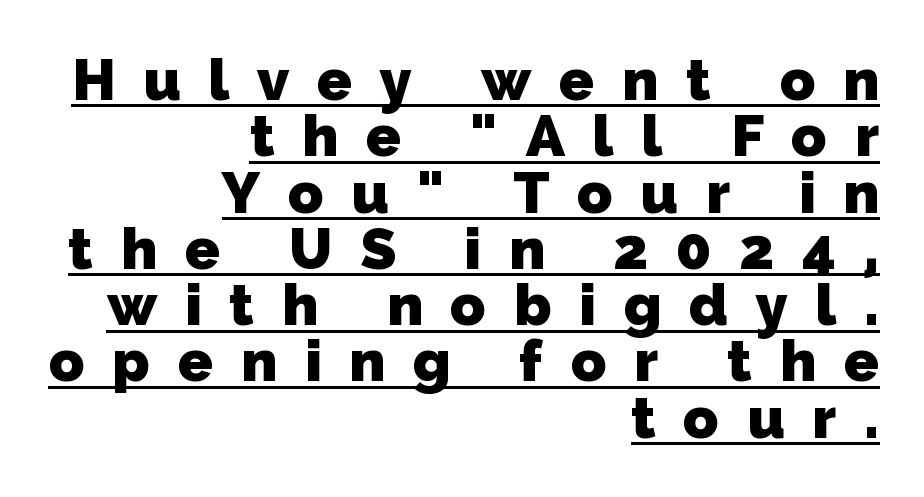
Weight check: bold — yes, fully. This block would grow much taller if given ordinary leading; it's compressed now. A sans-serif font was chosen for this passage. Each word looks stretched out because of the extra space between its letters. Note the varied advance widths — an 'i' is clearly narrower than an 'm'.
